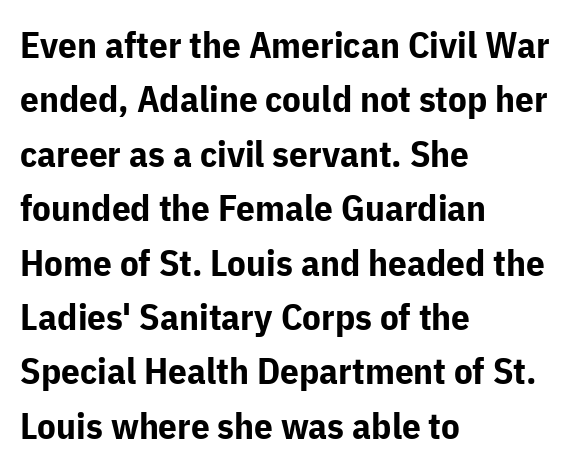
Q: Is the text bold? A: Yes.
Q: Is the text italic (slanted)? A: No, it is upright.
Q: Is the typeface a serif or a sans-serif typeface? A: Sans-serif.
Q: Is the text underlined? A: No.
Q: How is the paragraph aligned? A: Left-aligned.
Q: Is the spacing between letters normal or unusually wide? A: Normal.
Q: Is the spacing between lines tight, normal or loose? A: Normal.
Q: Width (condensed, normal, or wide)? A: Normal.
Q: Stroke contrast? A: Low.
Q: x-height? A: Medium.
Q: Monospaced? A: No.
